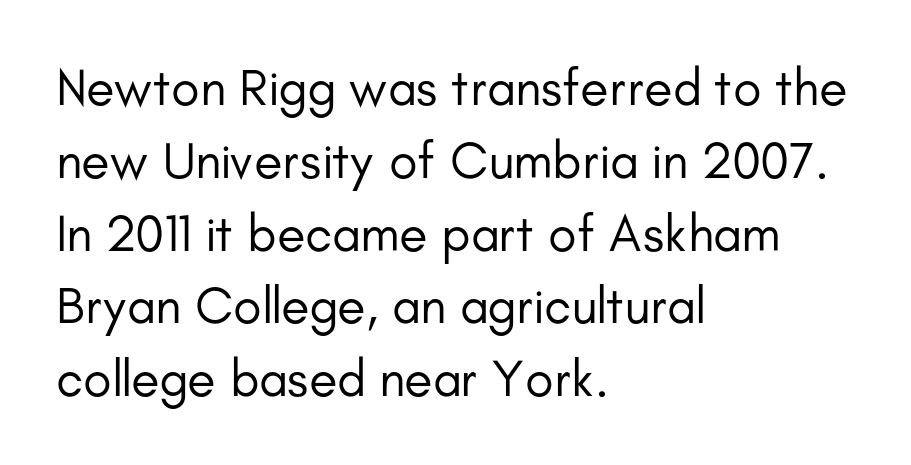
Q: Is the text bold? A: No.
Q: Is the text italic (slanted)? A: No, it is upright.
Q: Is the typeface a serif or a sans-serif typeface? A: Sans-serif.
Q: Is the text underlined? A: No.
Q: How is the paragraph aligned? A: Left-aligned.
Q: Is the spacing between letters normal or unusually wide? A: Normal.
Q: Is the spacing between lines tight, normal or loose? A: Normal.
Q: Width (condensed, normal, or wide)? A: Normal.
Q: Stroke contrast? A: Low.
Q: x-height? A: Small.
Q: Monospaced? A: No.
